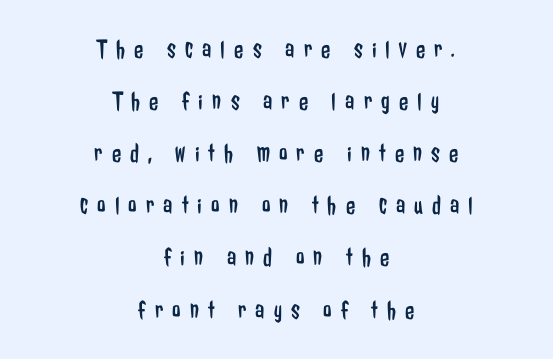
{"italic": "no", "bold": "no", "underline": "no", "align": "center", "line_spacing": "loose", "line_spacing_ratio": 1.93, "letter_spacing": "wide", "letter_spacing_em": 0.34, "glyph_px": 27}
